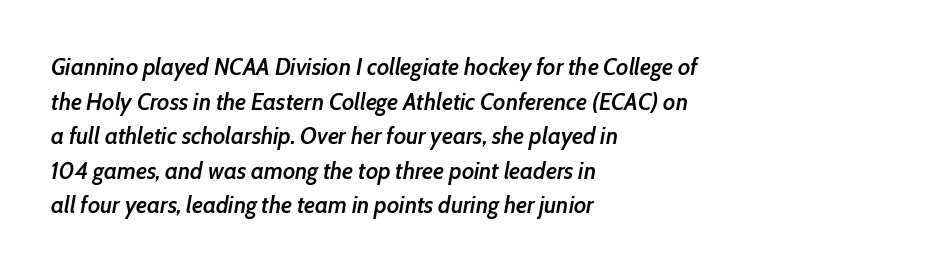
{"italic": "yes", "lean": "right", "slant_degrees": 10, "bold": "semi", "underline": "no", "align": "left", "line_spacing": "normal", "line_spacing_ratio": 1.44, "letter_spacing": "normal", "letter_spacing_em": 0.0, "glyph_px": 24}
